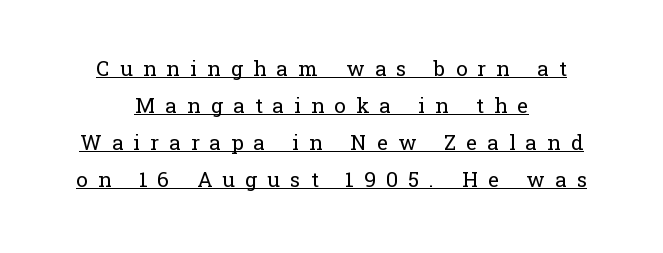
The image shows 21 px text type, upright; set centered, line spacing 1.76x, unusually wide letter spacing (+0.48 em), underlined.
